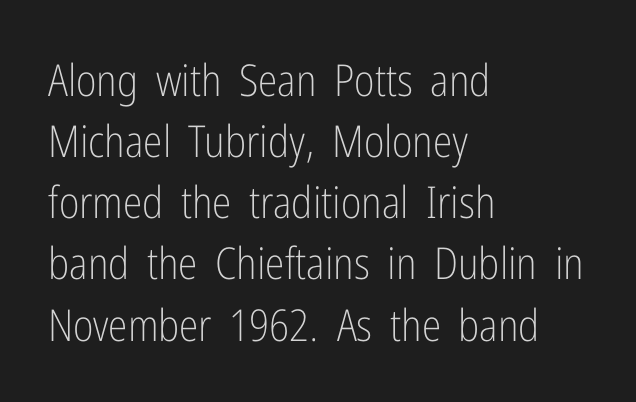
Q: Is the text bold? A: No.
Q: Is the text italic (slanted)? A: No, it is upright.
Q: Is the typeface a serif or a sans-serif typeface? A: Sans-serif.
Q: Is the text underlined? A: No.
Q: How is the paragraph aligned? A: Left-aligned.
Q: Is the spacing between letters normal or unusually wide? A: Normal.
Q: Is the spacing between lines tight, normal or loose? A: Normal.
Q: Width (condensed, normal, or wide)? A: Condensed.
Q: Stroke contrast? A: Low.
Q: x-height? A: Medium.
Q: Monospaced? A: No.
